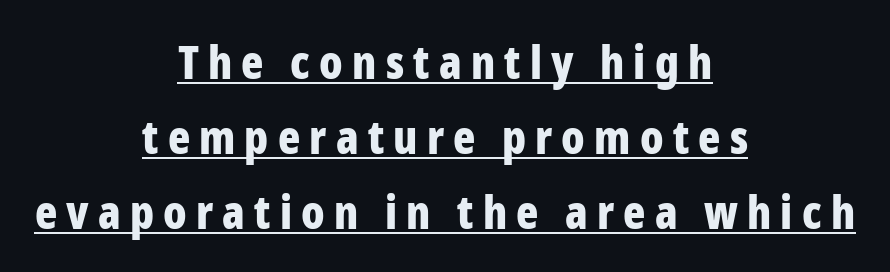
Q: Is the text bold? A: Yes.
Q: Is the text italic (slanted)? A: No, it is upright.
Q: Is the typeface a serif or a sans-serif typeface? A: Sans-serif.
Q: Is the text underlined? A: Yes.
Q: How is the paragraph aligned? A: Centered.
Q: Is the spacing between letters normal or unusually wide? A: Unusually wide.
Q: Is the spacing between lines tight, normal or loose? A: Normal.
Q: Width (condensed, normal, or wide)? A: Condensed.
Q: Stroke contrast? A: Low.
Q: x-height? A: Medium.
Q: Monospaced? A: No.
